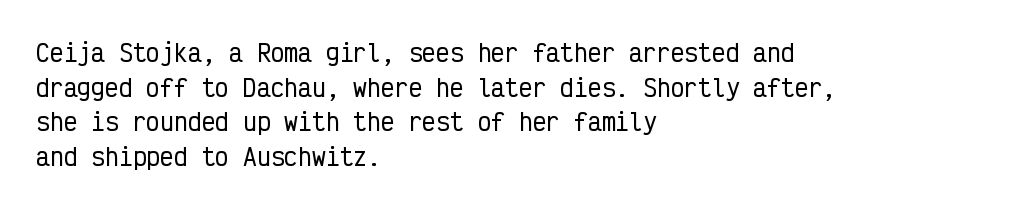
Q: Is the text italic (slanted)? A: No, it is upright.
Q: Is the text underlined? A: No.
Q: How is the paragraph aligned? A: Left-aligned.
Q: Is the spacing between letters normal or unusually wide? A: Normal.
Q: Is the spacing between lines tight, normal or loose? A: Normal.
